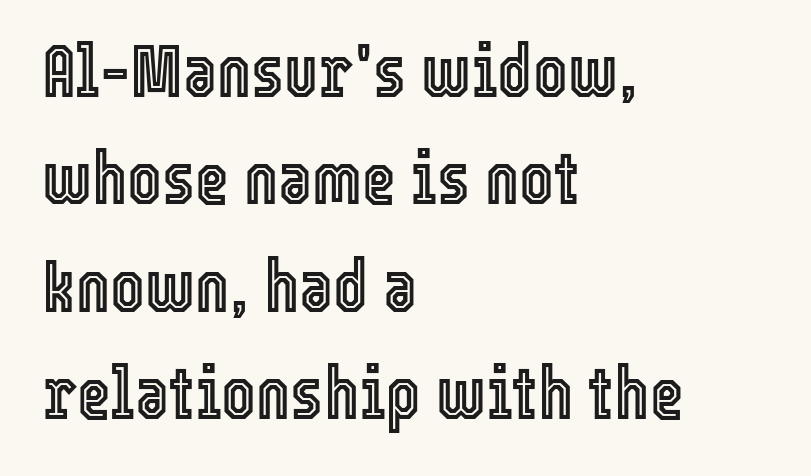
You could call the tracking neutral — neither tight nor loose. Compared with a centered layout, this one pins lines to the left instead. One glance says typical: line gaps are just what's usual. Vertical strokes here are truly vertical. These lines are rendered in a variable-pitch font.
